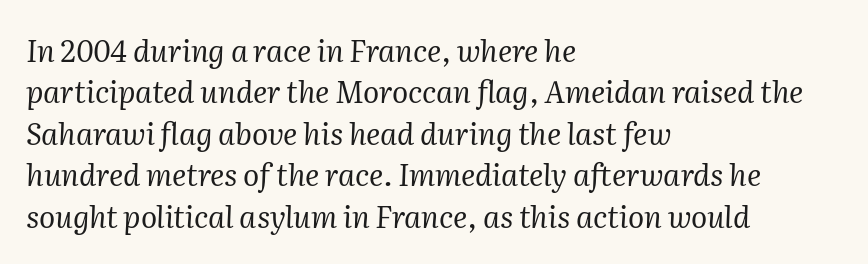
Q: Is the text bold? A: No.
Q: Is the text italic (slanted)? A: Yes, it leans right by about 2 degrees.
Q: Is the typeface a serif or a sans-serif typeface? A: Serif.
Q: Is the text underlined? A: No.
Q: How is the paragraph aligned? A: Left-aligned.
Q: Is the spacing between letters normal or unusually wide? A: Normal.
Q: Is the spacing between lines tight, normal or loose? A: Normal.
Q: Width (condensed, normal, or wide)? A: Normal.
Q: Stroke contrast? A: Medium.
Q: x-height? A: Medium.
Q: Monospaced? A: No.
